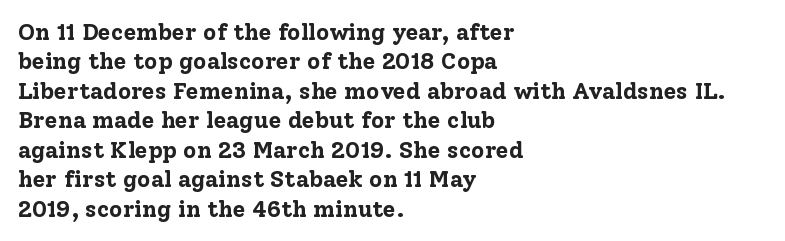
{"italic": "no", "bold": "yes", "underline": "no", "align": "left", "line_spacing": "normal", "line_spacing_ratio": 1.28, "letter_spacing": "normal", "letter_spacing_em": 0.0, "glyph_px": 23}
